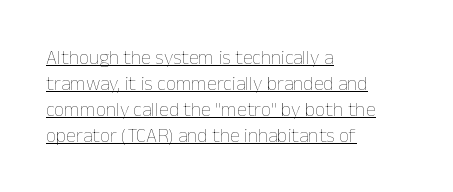
Line beginnings align vertically; line endings do not. The font's upright variant was chosen for this text. Is the letter spacing exaggerated? No — it looks like the ordinary default. Does the leading feel generous? No, just average. The passage shown is underscored from start to finish. A quiet, ordinary-to-light weight characterises the typeface.
